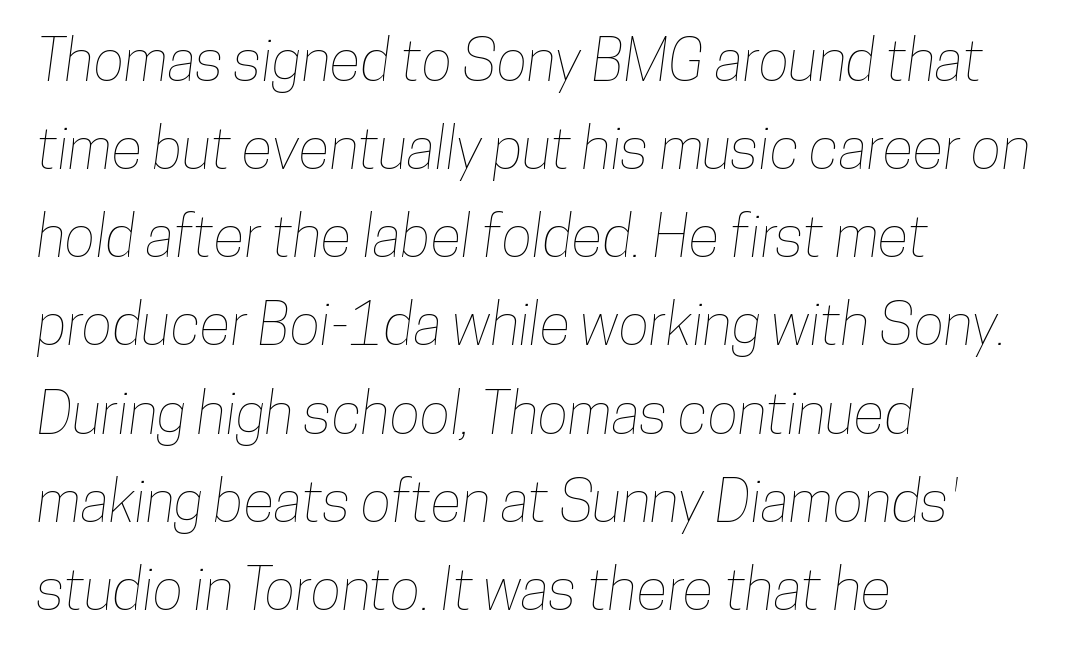
The image shows 58 px condensed type; set left-aligned, normal line spacing (1.52x), normal letter spacing, not underlined; low stroke contrast and a medium x-height.
